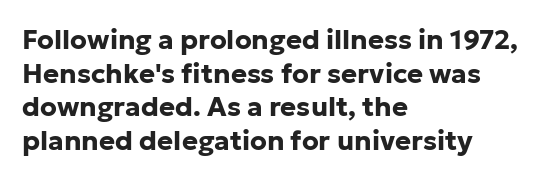
Its strokes are broad and dark, the hallmark of bold type. It's the straight-up-and-down kind of type. Regular leading. Caption: standard tracking, unaltered.
